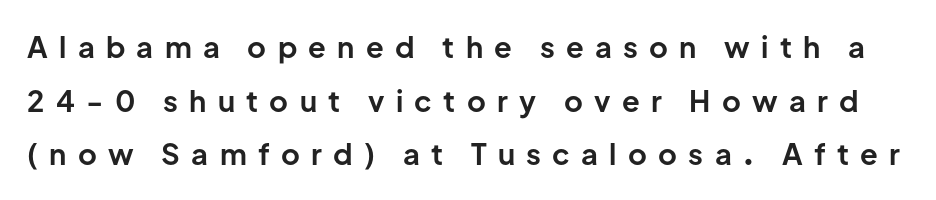
Letter spacing: wide. Decoration check: the copy has no underline. Look at the stroke-to-counter ratio: heavy, a bold. This sample has the flowing, uneven cadence of proportional lettering.
